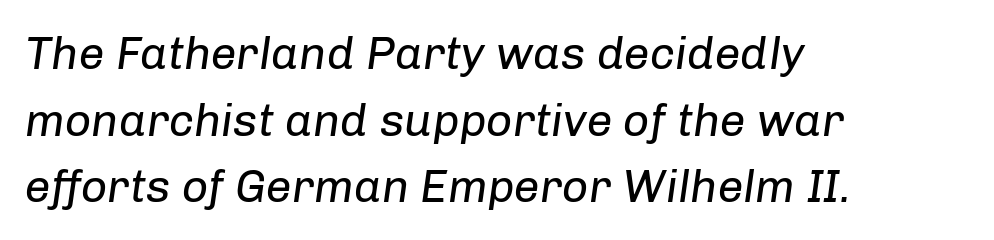
Rows of type keep a routine distance in the vertical direction. A clean baseline with only descenders dipping below it. Yep, that's italic — everything's leaning. The passage shown is typed in a proportional face where columns would drift. Think standard paragraph weight, or any step lighter than that. The rag falls on the right side of this text block.
